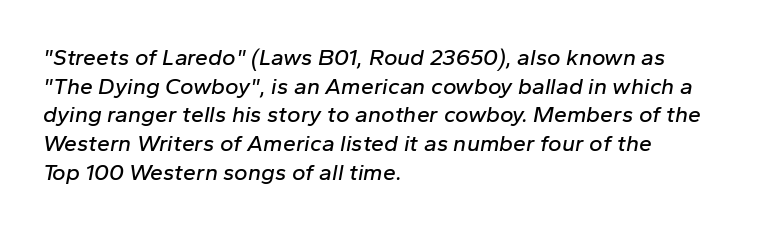
It's the slanting kind of type. Quick note: underline off. Compared with a centered layout, this one pins lines to the left instead. Quick note: interline space is typical.
